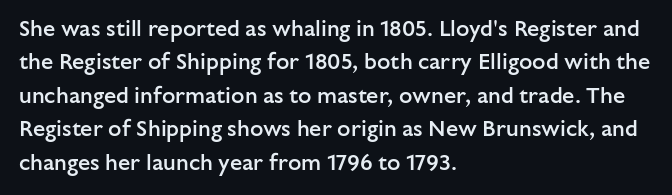
Rows of type keep a routine distance in the vertical direction. Default kerning and tracking; the words read as compact shapes. The font's upright variant was chosen for this text. As a designer I'd log this as weight 600, semibold. The string is rendered with underlining switched off.
